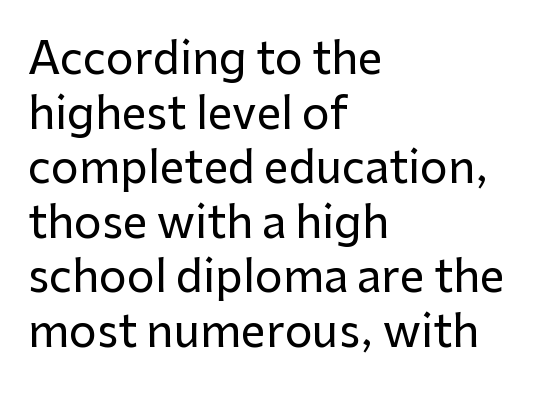
Q: Is the text italic (slanted)? A: No, it is upright.
Q: Is the typeface a serif or a sans-serif typeface? A: Sans-serif.
Q: Is the text underlined? A: No.
Q: How is the paragraph aligned? A: Left-aligned.
Q: Is the spacing between letters normal or unusually wide? A: Normal.
Q: Width (condensed, normal, or wide)? A: Normal.
Q: Stroke contrast? A: Low.
Q: x-height? A: Medium.
Q: Monospaced? A: No.
